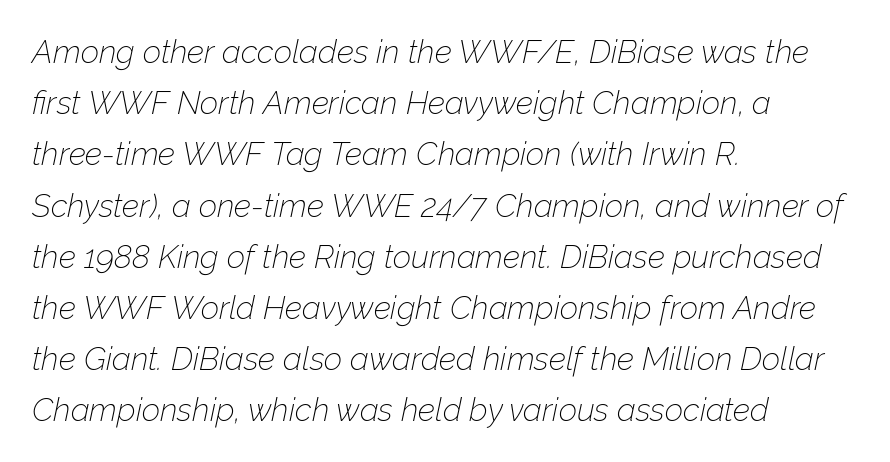
{"italic": "yes", "lean": "right", "slant_degrees": 12, "bold": "no", "weight": "thin", "width": "normal", "stroke_contrast": "low", "x_height": "medium", "monospaced": "no", "underline": "no", "align": "left", "line_spacing": "normal", "line_spacing_ratio": 1.6, "letter_spacing": "normal", "letter_spacing_em": 0.0, "glyph_px": 32}
